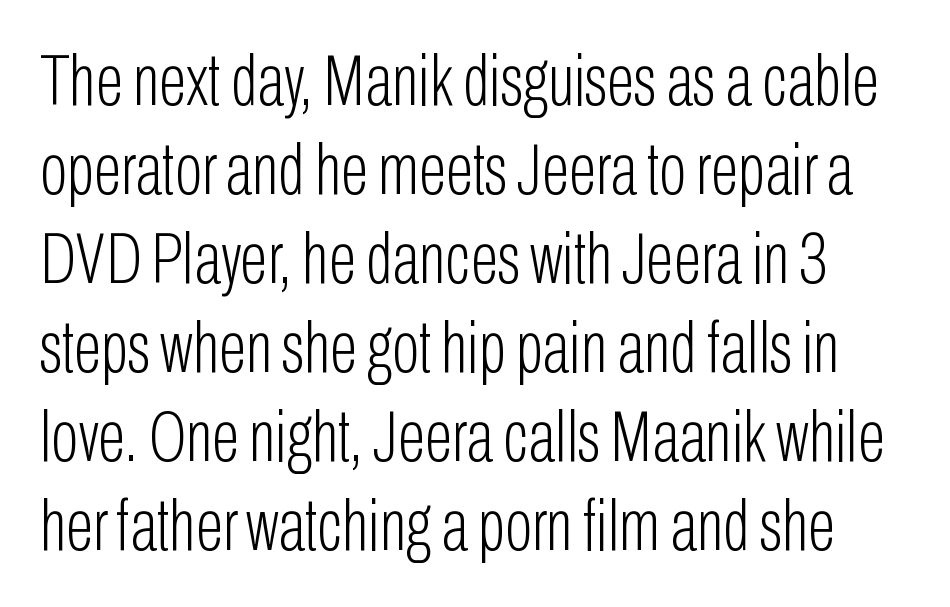
Q: Is the text bold? A: No.
Q: Is the text italic (slanted)? A: No, it is upright.
Q: Is the typeface a serif or a sans-serif typeface? A: Sans-serif.
Q: Is the text underlined? A: No.
Q: Is the spacing between letters normal or unusually wide? A: Normal.
Q: Width (condensed, normal, or wide)? A: Condensed.
Q: Stroke contrast? A: Low.
Q: x-height? A: Medium.
Q: Monospaced? A: No.
